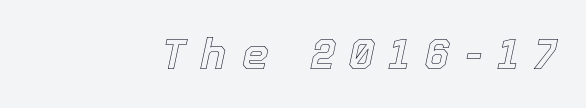
The face used here is proportionally spaced, like ordinary book or web type. The typography opts for an oblique posture over an upright one. The string is rendered with underlining switched off. Does extra space separate the letters? Yes, quite a lot of it. Short and long lines alike share a common ending point at right.
